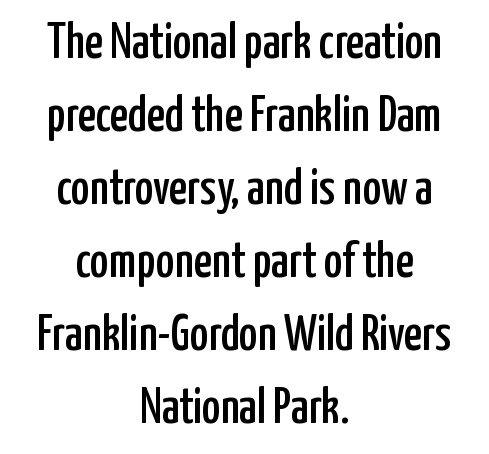
The image shows 50 px condensed sans-serif type, upright; set centered, normal line spacing (1.46x), normal letter spacing, not underlined; low stroke contrast and a medium x-height.
